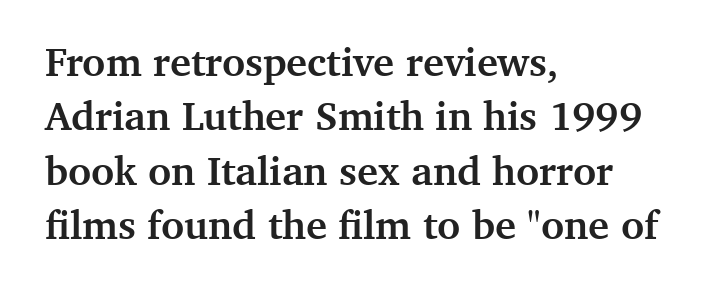
Q: Is the text bold? A: Yes.
Q: Is the text italic (slanted)? A: No, it is upright.
Q: Is the typeface a serif or a sans-serif typeface? A: Serif.
Q: Is the text underlined? A: No.
Q: How is the paragraph aligned? A: Left-aligned.
Q: Is the spacing between letters normal or unusually wide? A: Normal.
Q: Is the spacing between lines tight, normal or loose? A: Normal.
Q: Width (condensed, normal, or wide)? A: Normal.
Q: Stroke contrast? A: Medium.
Q: x-height? A: Medium.
Q: Monospaced? A: No.
